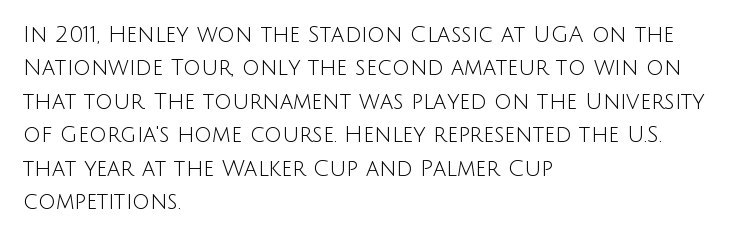
Q: Is the text bold? A: No.
Q: Is the text italic (slanted)? A: No, it is upright.
Q: Is the text underlined? A: No.
Q: How is the paragraph aligned? A: Left-aligned.
Q: Is the spacing between letters normal or unusually wide? A: Normal.
Q: Is the spacing between lines tight, normal or loose? A: Normal.
